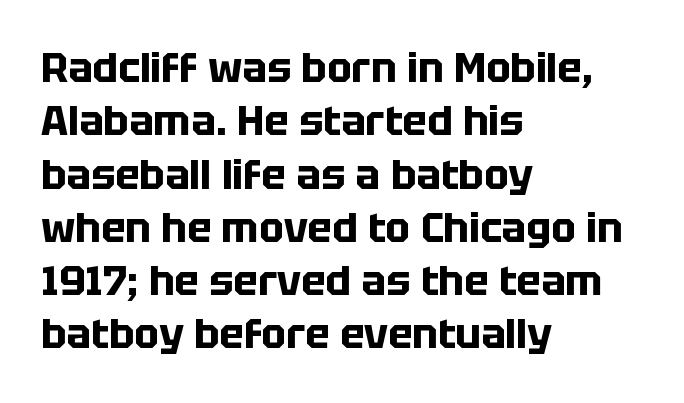
Q: Is the text bold? A: Yes.
Q: Is the text italic (slanted)? A: No, it is upright.
Q: Is the typeface a serif or a sans-serif typeface? A: Sans-serif.
Q: Is the text underlined? A: No.
Q: How is the paragraph aligned? A: Left-aligned.
Q: Is the spacing between letters normal or unusually wide? A: Normal.
Q: Is the spacing between lines tight, normal or loose? A: Normal.
Q: Width (condensed, normal, or wide)? A: Normal.
Q: Stroke contrast? A: Low.
Q: x-height? A: Large.
Q: Monospaced? A: No.
